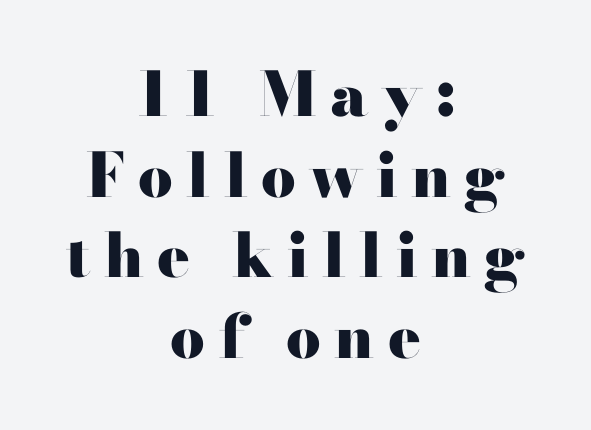
Q: Is the text bold? A: Yes.
Q: Is the text italic (slanted)? A: No, it is upright.
Q: Is the typeface a serif or a sans-serif typeface? A: Serif.
Q: Is the text underlined? A: No.
Q: How is the paragraph aligned? A: Centered.
Q: Is the spacing between letters normal or unusually wide? A: Unusually wide.
Q: Is the spacing between lines tight, normal or loose? A: Normal.
Q: Width (condensed, normal, or wide)? A: Wide.
Q: Stroke contrast? A: High.
Q: x-height? A: Small.
Q: Monospaced? A: No.
